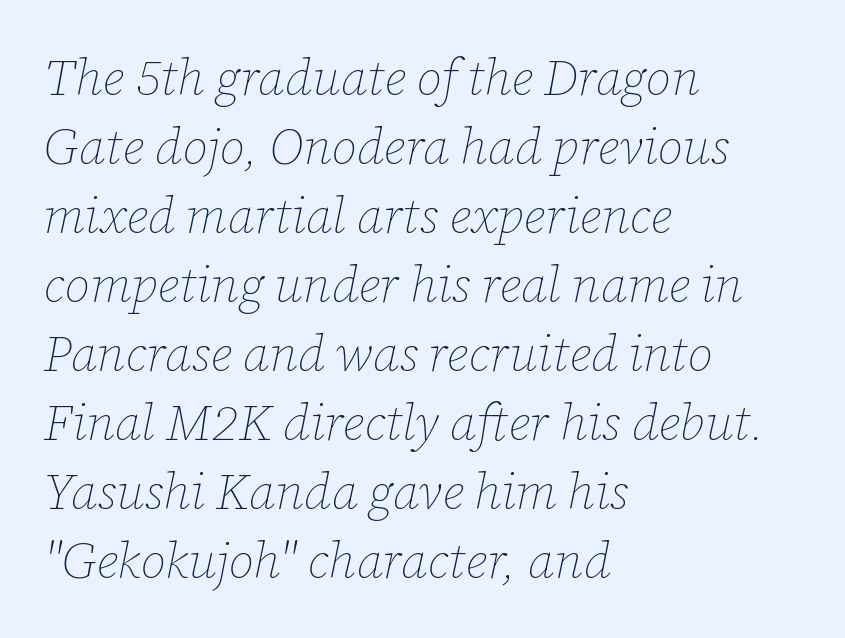
Q: Is the text bold? A: No.
Q: Is the text italic (slanted)? A: Yes, it leans right by about 12 degrees.
Q: Is the text underlined? A: No.
Q: How is the paragraph aligned? A: Left-aligned.
Q: Is the spacing between letters normal or unusually wide? A: Normal.
Q: Is the spacing between lines tight, normal or loose? A: Normal.
Q: Width (condensed, normal, or wide)? A: Normal.
Q: Stroke contrast? A: Low.
Q: x-height? A: Medium.
Q: Monospaced? A: No.
